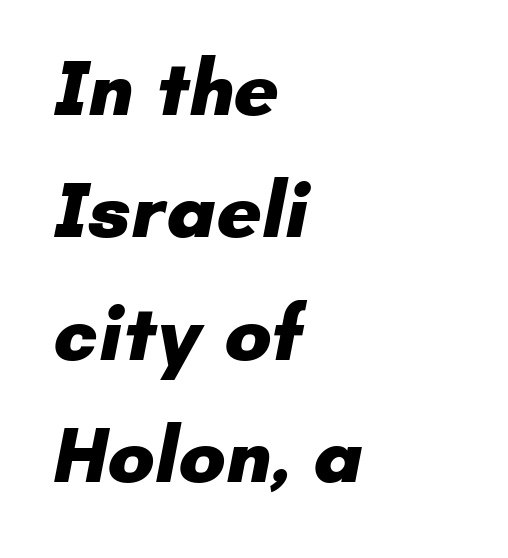
Q: Is the text bold? A: Yes.
Q: Is the typeface a serif or a sans-serif typeface? A: Sans-serif.
Q: Is the text underlined? A: No.
Q: How is the paragraph aligned? A: Left-aligned.
Q: Is the spacing between letters normal or unusually wide? A: Normal.
Q: Is the spacing between lines tight, normal or loose? A: Normal.
Q: Width (condensed, normal, or wide)? A: Normal.
Q: Stroke contrast? A: Low.
Q: x-height? A: Small.
Q: Monospaced? A: No.
